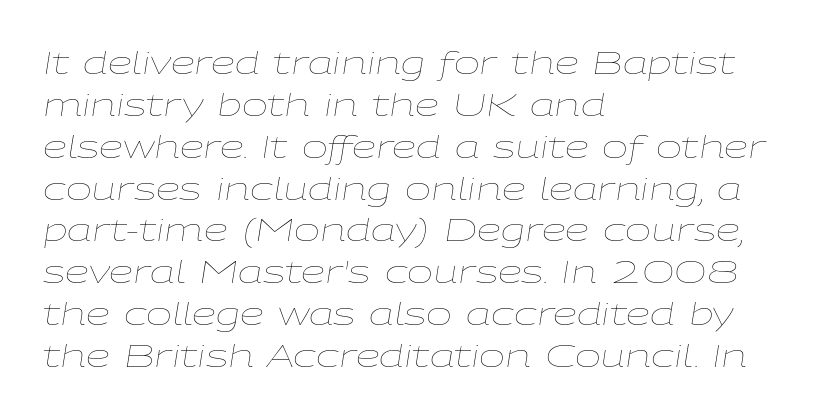
The image shows 31 px thin, wide type, italic (leaning right); set left-aligned, normal line spacing (1.35x), normal letter spacing, not underlined; low stroke contrast and a medium x-height.
